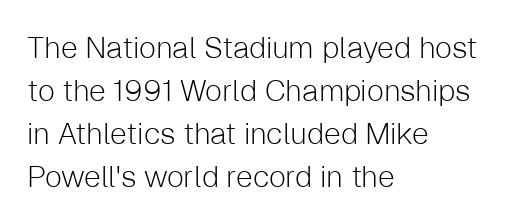
The image shows 30 px light sans-serif type, upright; set left-aligned, normal line spacing (1.43x), normal letter spacing, not underlined; low stroke contrast and a medium x-height.
